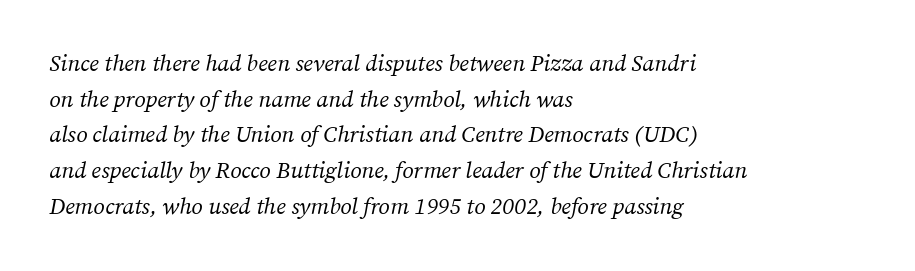
Q: Is the text bold? A: No.
Q: Is the text italic (slanted)? A: Yes, it leans right by about 12 degrees.
Q: Is the text underlined? A: No.
Q: How is the paragraph aligned? A: Left-aligned.
Q: Is the spacing between letters normal or unusually wide? A: Normal.
Q: Is the spacing between lines tight, normal or loose? A: Normal.
